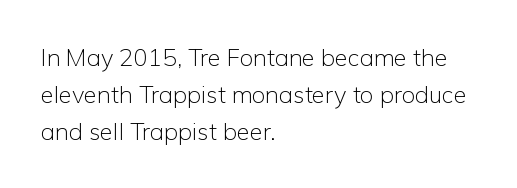
Q: Is the text bold? A: No.
Q: Is the text italic (slanted)? A: No, it is upright.
Q: Is the text underlined? A: No.
Q: How is the paragraph aligned? A: Left-aligned.
Q: Is the spacing between letters normal or unusually wide? A: Normal.
Q: Is the spacing between lines tight, normal or loose? A: Normal.
